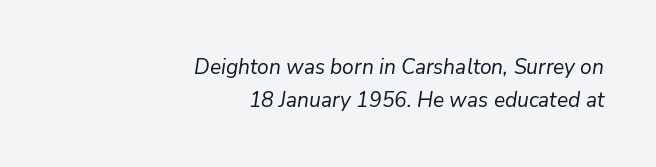
The image shows 21 px text type, italic (leaning right); set right-aligned, normal line spacing (1.57x), normal letter spacing, not underlined.
